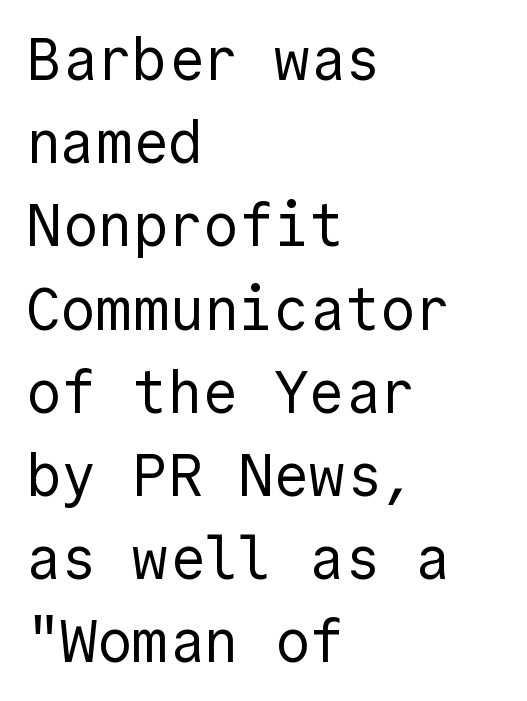
Q: Is the text bold? A: No.
Q: Is the text italic (slanted)? A: No, it is upright.
Q: Is the typeface a serif or a sans-serif typeface? A: Sans-serif.
Q: Is the text underlined? A: No.
Q: How is the paragraph aligned? A: Left-aligned.
Q: Is the spacing between letters normal or unusually wide? A: Normal.
Q: Is the spacing between lines tight, normal or loose? A: Normal.
Q: Width (condensed, normal, or wide)? A: Normal.
Q: x-height? A: Medium.
